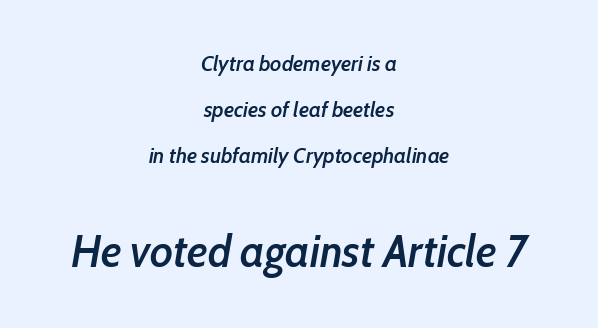
{"italic": "yes", "lean": "right", "slant_degrees": 10, "bold": "semi", "weight": "semibold", "width": "condensed", "stroke_contrast": "low", "x_height": "medium", "monospaced": "no", "underline": "no", "align": "center", "line_spacing": "loose", "line_spacing_ratio": 2.09, "letter_spacing": "normal", "letter_spacing_em": 0.0, "larger_block": "second", "size_ratio": 2.05, "glyph_px": 45}
